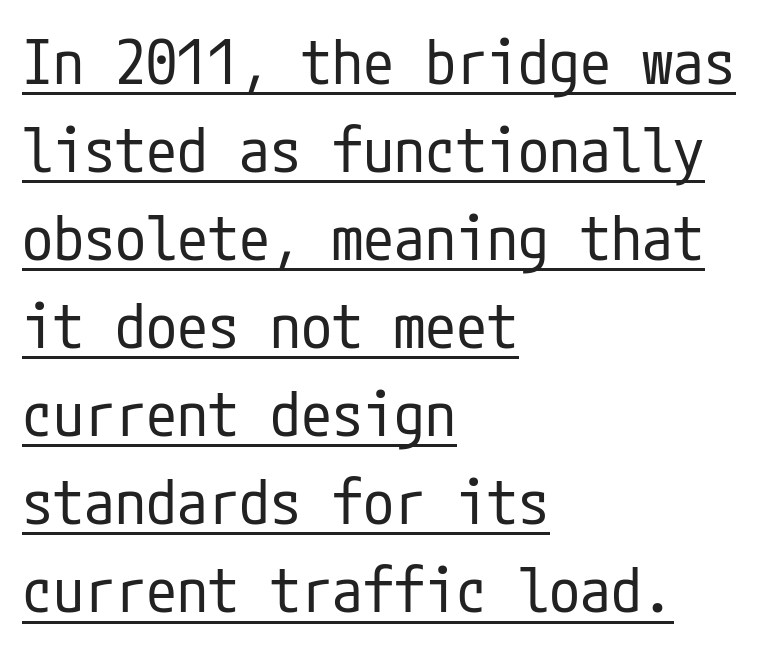
This sample uses a sans-serif face. Rendered with straight, roman letterforms. Leftover space on each line is placed entirely after the last word. The passage shown is not bold in any degree.
